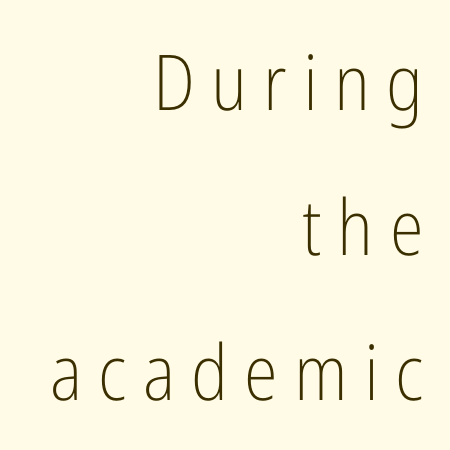
{"serif": "no", "italic": "no", "bold": "no", "weight": "light", "width": "condensed", "stroke_contrast": "low", "x_height": "medium", "monospaced": "no", "underline": "no", "align": "right", "line_spacing_ratio": 1.88, "letter_spacing": "wide", "letter_spacing_em": 0.21, "glyph_px": 77}
